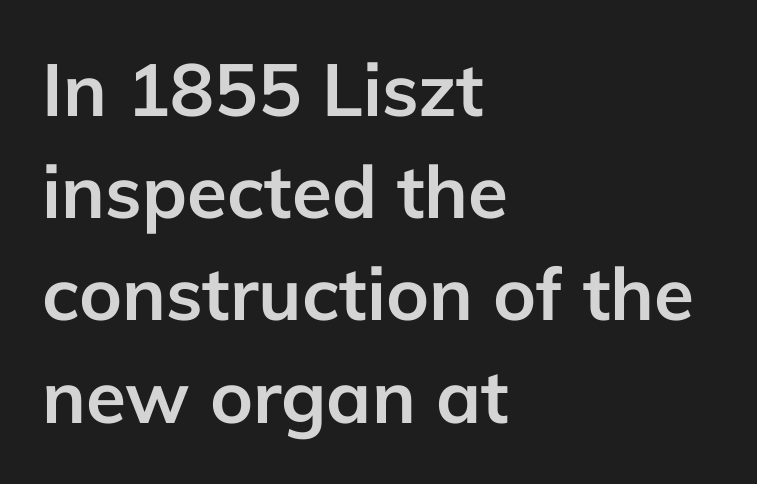
Q: Is the text bold? A: Yes.
Q: Is the text italic (slanted)? A: No, it is upright.
Q: Is the typeface a serif or a sans-serif typeface? A: Sans-serif.
Q: Is the text underlined? A: No.
Q: How is the paragraph aligned? A: Left-aligned.
Q: Is the spacing between letters normal or unusually wide? A: Normal.
Q: Is the spacing between lines tight, normal or loose? A: Normal.
Q: Width (condensed, normal, or wide)? A: Normal.
Q: Stroke contrast? A: Low.
Q: x-height? A: Medium.
Q: Monospaced? A: No.
